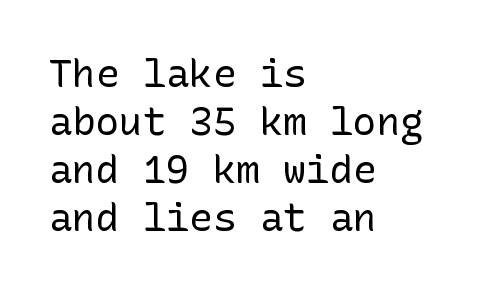
Q: Is the text bold? A: No.
Q: Is the text italic (slanted)? A: No, it is upright.
Q: Is the typeface a serif or a sans-serif typeface? A: Sans-serif.
Q: Is the text underlined? A: No.
Q: How is the paragraph aligned? A: Left-aligned.
Q: Is the spacing between letters normal or unusually wide? A: Normal.
Q: Width (condensed, normal, or wide)? A: Normal.
Q: Stroke contrast? A: Low.
Q: x-height? A: Medium.
